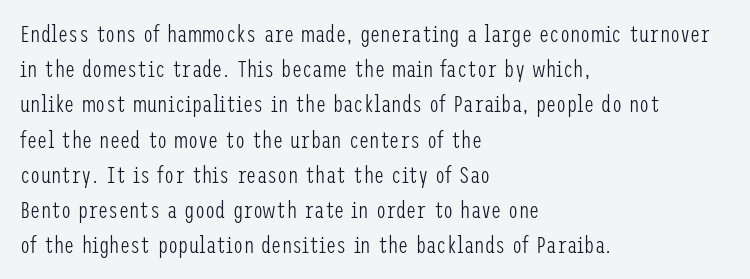
A typesetter would call this leading conventional body-copy spacing. Casual observation: everything's shoved over to the left. Counters stay open thanks to moderate or lighter strokes. The lettering stays uniformly vertical, giving the passage a roman look. No extra tracking has been applied to these lines. The gap between lines stays unmarked.
